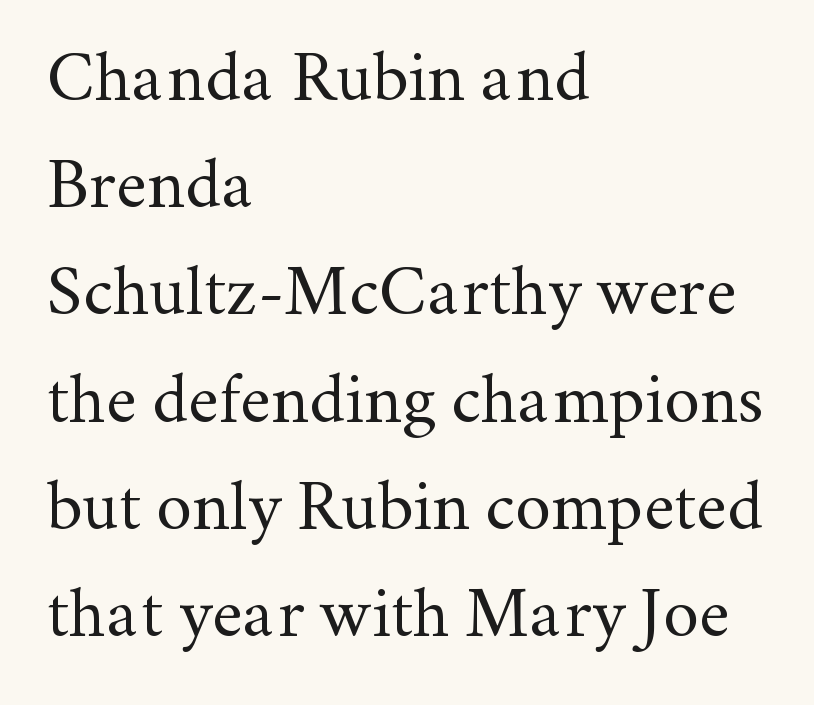
The image shows 71 px regular-weight serif type, upright; set left-aligned, normal line spacing (1.51x), normal letter spacing, not underlined; medium stroke contrast and a small x-height.
